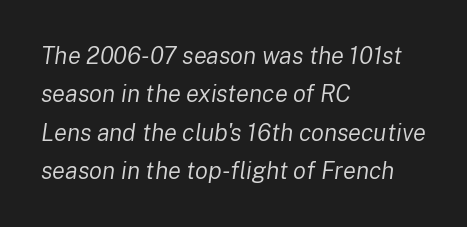
The image shows 24 px text type, italic (leaning right); set left-aligned, normal line spacing (1.6x), normal letter spacing, not underlined.
